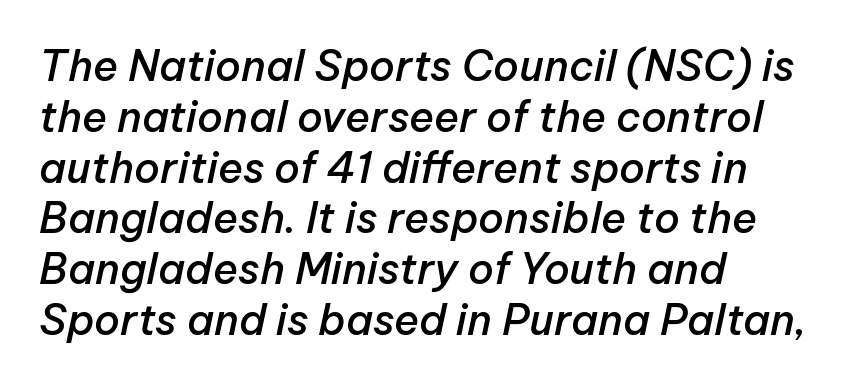
Q: Is the text bold? A: Semi-bold.
Q: Is the text italic (slanted)? A: Yes, it leans right by about 12 degrees.
Q: Is the text underlined? A: No.
Q: How is the paragraph aligned? A: Left-aligned.
Q: Is the spacing between letters normal or unusually wide? A: Normal.
Q: Width (condensed, normal, or wide)? A: Normal.
Q: Stroke contrast? A: Low.
Q: x-height? A: Medium.
Q: Monospaced? A: No.
